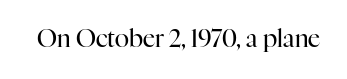
The image shows 24 px text type, upright; set normal letter spacing, not underlined.
